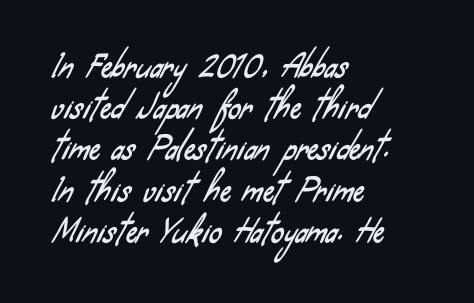
The image shows 31 px condensed sans-serif type; set left-aligned, normal line spacing (1.33x), normal letter spacing, not underlined; low stroke contrast and a small x-height.
